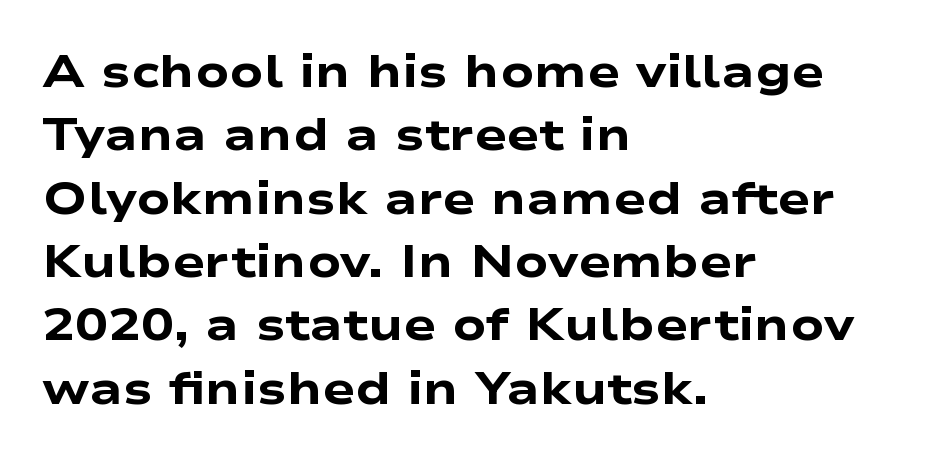
I'd call this a sans setting — the letters go barefoot. Leading: standard. Strokes here are thick enough to call this a true bold. Does extra space separate the letters? No, they use regular spacing. Underline: absent. This sample has the flowing, uneven cadence of proportional lettering.
